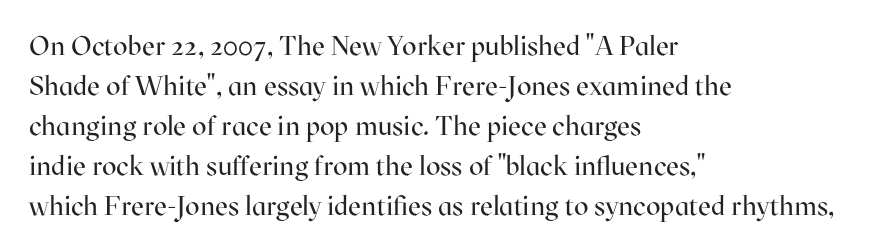
The image shows 27 px text type, upright; set left-aligned, normal line spacing (1.48x), normal letter spacing, not underlined.
